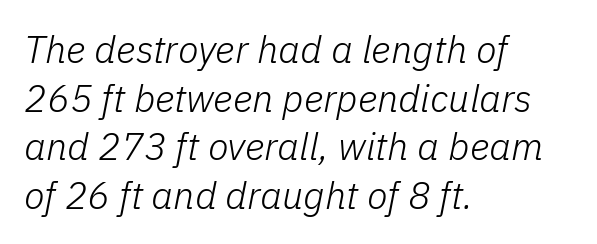
Q: Is the text bold? A: No.
Q: Is the text italic (slanted)? A: Yes, it leans right by about 11 degrees.
Q: Is the text underlined? A: No.
Q: How is the paragraph aligned? A: Left-aligned.
Q: Is the spacing between letters normal or unusually wide? A: Normal.
Q: Is the spacing between lines tight, normal or loose? A: Normal.
Q: Width (condensed, normal, or wide)? A: Normal.
Q: Stroke contrast? A: Low.
Q: x-height? A: Medium.
Q: Monospaced? A: No.
